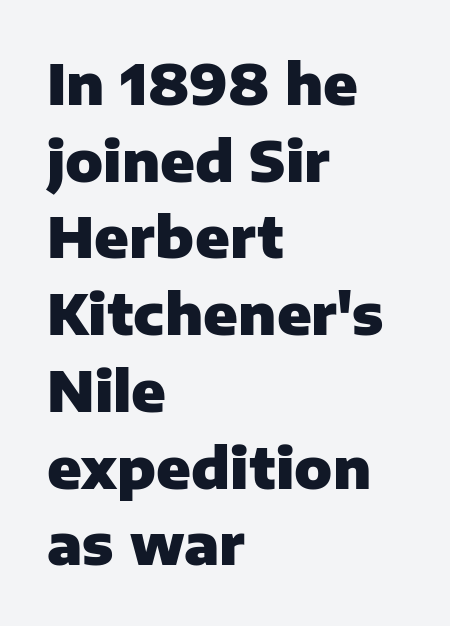
The image shows 56 px heavy sans-serif type, upright; set left-aligned, normal line spacing (1.37x), normal letter spacing, not underlined; low stroke contrast and a medium x-height.
